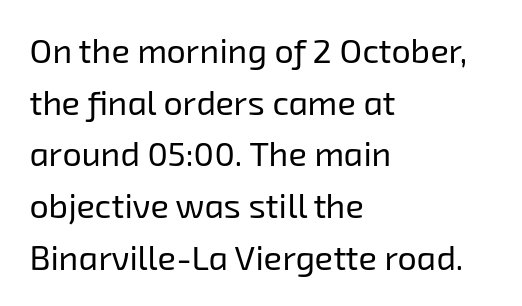
{"serif": "no", "bold": "no", "weight": "regular", "width": "normal", "stroke_contrast": "low", "x_height": "medium", "monospaced": "no", "underline": "no", "align": "left", "line_spacing": "normal", "line_spacing_ratio": 1.52, "letter_spacing": "normal", "letter_spacing_em": 0.0, "glyph_px": 34}
